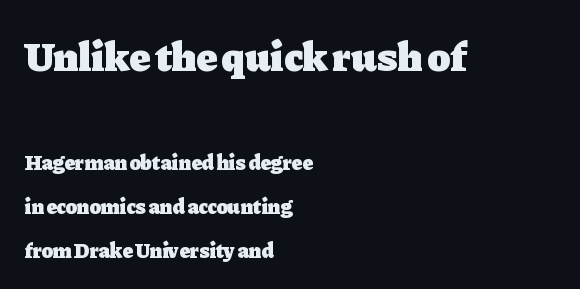
Examine the stroke ends and you'll spot serifs. You could fit nearly another row in the gap between these rows. Posture: upright roman. If you drew a ruler down the left edge, every line would touch it. A typesetter would call this zero additional tracking. If you squint, the top block still reads clearly — it's the larger of the two.
